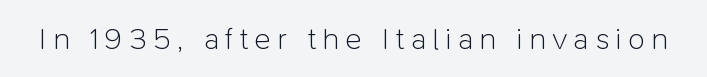
The typesetting does not lean heavy: it is not bold. Letters rest on an invisible, unmarked baseline. Spacing verdict: proportional, widths tailored to each character. Compared with typical body copy, the letter spacing here is much looser. Observe the absence of serifs on each vertical stroke in this sample.
